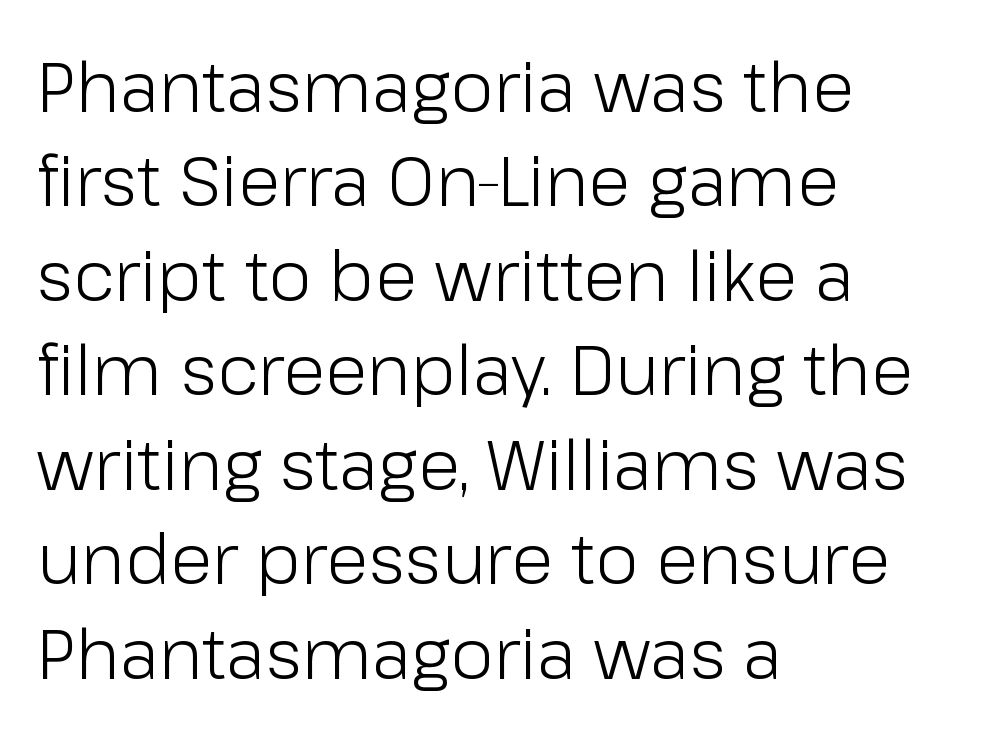
The passage shown is typed in a proportional face where columns would drift. Unlike italic type, these characters show no tilt at all. The horizontal fit of the characters is conventional and even. The typeface chosen for these lines omits serifs. Each line starts at the same left margin while the right side varies. Lines of text with bare space underneath.
